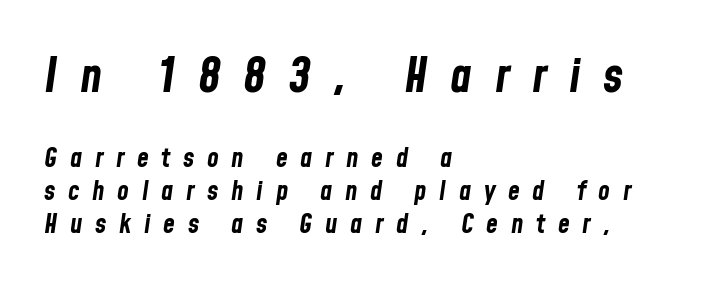
The horizontal fit of the characters is loose and conspicuously gappy. Typesetter's note: full bold, strokes at maximum text heaviness. These lines are rendered in a variable-pitch font. These lines stack with their left ends in a neat column. This layout puts the oversized block above and the modest block below. Each row of text sits above clean, open space.
